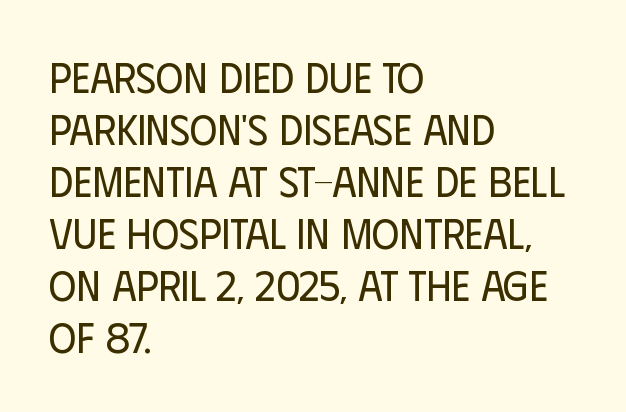
The passage shown is typed in a proportional face where columns would drift. The paragraph shown leans on its left margin. Unbolded letterforms with no extra heft. Standard letterfit; no display-style spreading of the glyphs. The lettering holds an erect, upright posture throughout.
